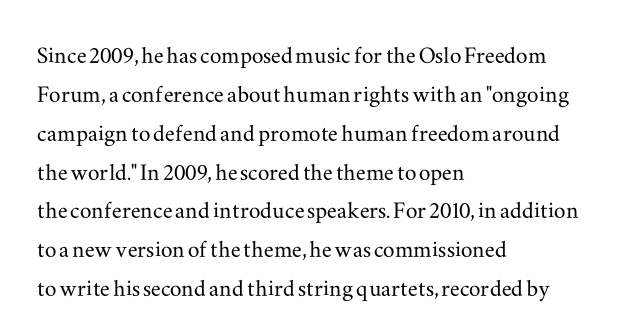
Q: Is the text italic (slanted)? A: No, it is upright.
Q: Is the typeface a serif or a sans-serif typeface? A: Serif.
Q: Is the text underlined? A: No.
Q: How is the paragraph aligned? A: Left-aligned.
Q: Is the spacing between letters normal or unusually wide? A: Normal.
Q: Is the spacing between lines tight, normal or loose? A: Normal.
Q: Width (condensed, normal, or wide)? A: Wide.
Q: Stroke contrast? A: Medium.
Q: x-height? A: Small.
Q: Monospaced? A: No.
